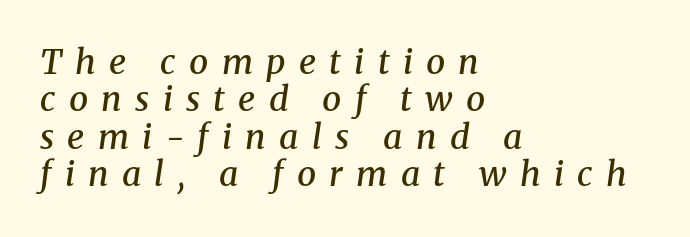
The image shows 34 px semibold serif type, italic (leaning right); set left-aligned, tight line spacing (1.1x), unusually wide letter spacing (+0.39 em), not underlined; medium stroke contrast and a medium x-height.
